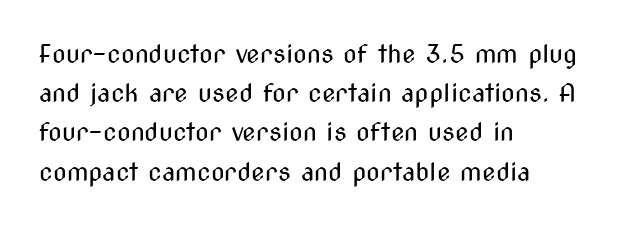
Q: Is the text bold? A: No.
Q: Is the text italic (slanted)? A: No, it is upright.
Q: Is the text underlined? A: No.
Q: How is the paragraph aligned? A: Left-aligned.
Q: Is the spacing between letters normal or unusually wide? A: Normal.
Q: Is the spacing between lines tight, normal or loose? A: Normal.
